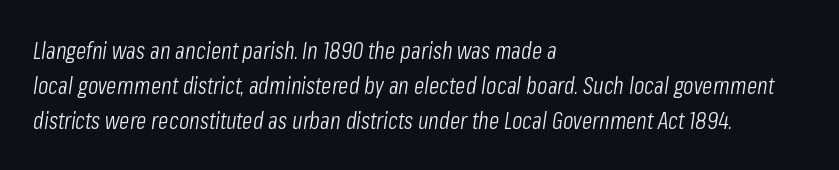
{"italic": "yes", "lean": "right", "slant_degrees": 8, "bold": "no", "underline": "no", "align": "left", "line_spacing": "normal", "line_spacing_ratio": 1.46, "letter_spacing": "normal", "letter_spacing_em": 0.0, "glyph_px": 24}
